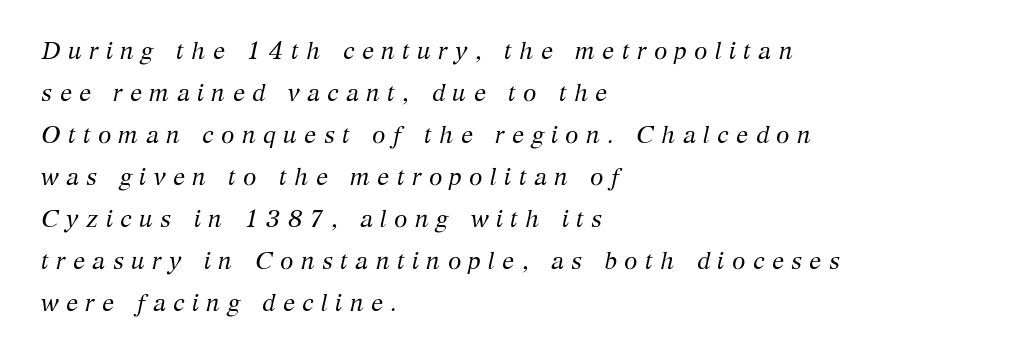
Q: Is the text bold? A: No.
Q: Is the text italic (slanted)? A: Yes, it leans right by about 12 degrees.
Q: Is the text underlined? A: No.
Q: How is the paragraph aligned? A: Left-aligned.
Q: Is the spacing between letters normal or unusually wide? A: Unusually wide.
